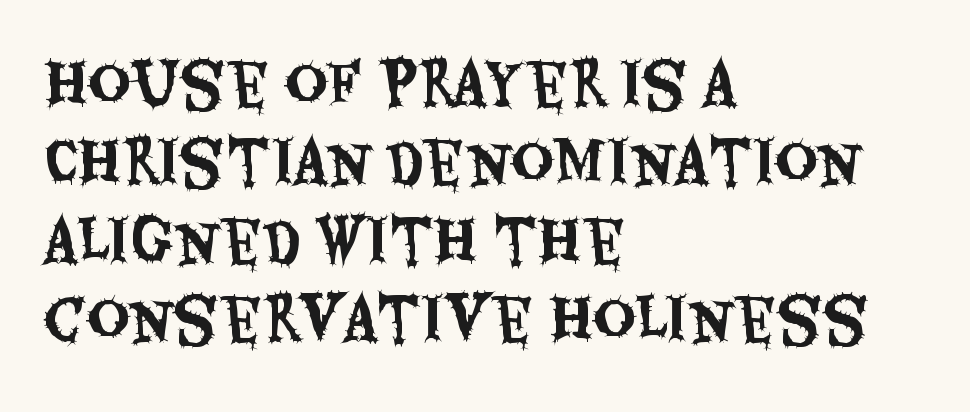
Q: Is the text italic (slanted)? A: No, it is upright.
Q: Is the typeface a serif or a sans-serif typeface? A: Sans-serif.
Q: Is the text underlined? A: No.
Q: How is the paragraph aligned? A: Left-aligned.
Q: Is the spacing between letters normal or unusually wide? A: Normal.
Q: Is the spacing between lines tight, normal or loose? A: Normal.
Q: Width (condensed, normal, or wide)? A: Condensed.
Q: Stroke contrast? A: Medium.
Q: x-height? A: Large.
Q: Monospaced? A: No.
